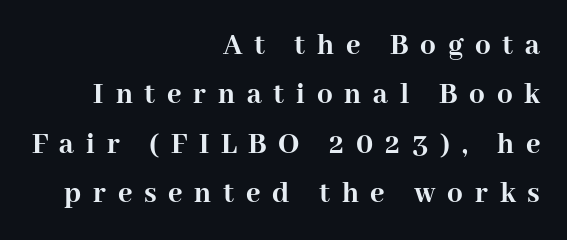
Rule under the text: the space is simply empty. These lines are rendered in a variable-pitch font. Observe the serifs anchoring each vertical stroke in this sample. These lines have a slow, spaced-out rhythm from letter to letter. Designer's note — italics off, roman on.
